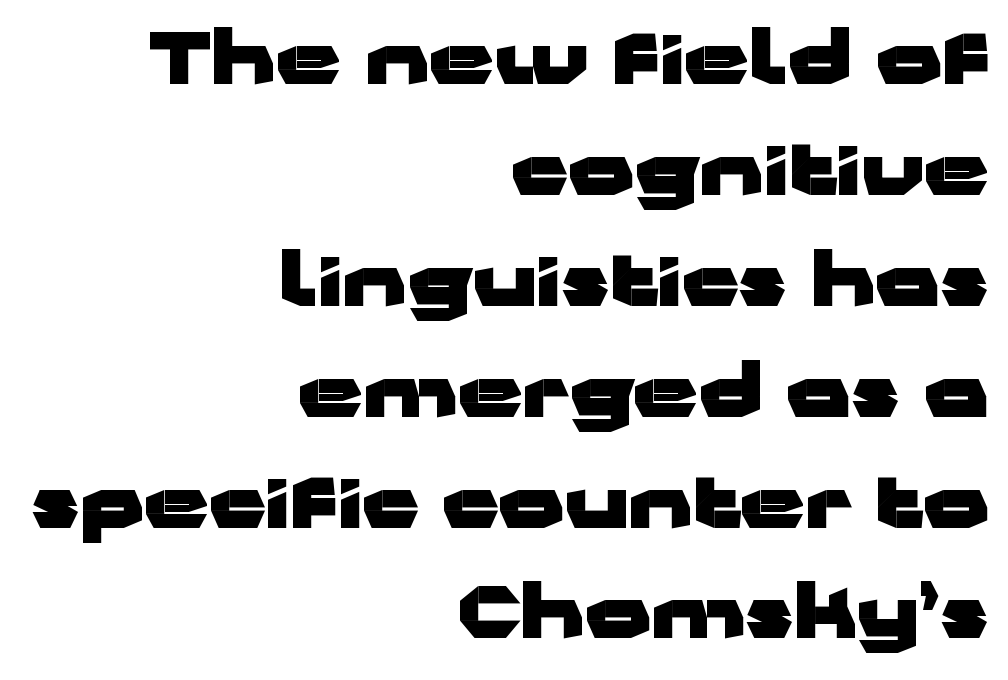
Tracking value appears to be zero — textbook default spacing. Is this a fixed-width face? No — the glyphs have proportional, varying widths. A typesetter would label this face a sans. A typesetter would mark this as roman, not italic. The ragged edge is on the left, which tells us the setting is flush right. The designer left line spacing at the default.
